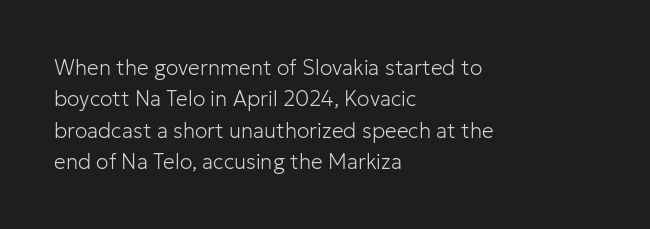
{"italic": "no", "bold": "no", "underline": "no", "align": "left", "line_spacing": "normal", "line_spacing_ratio": 1.49, "letter_spacing": "normal", "letter_spacing_em": 0.0, "glyph_px": 21}
